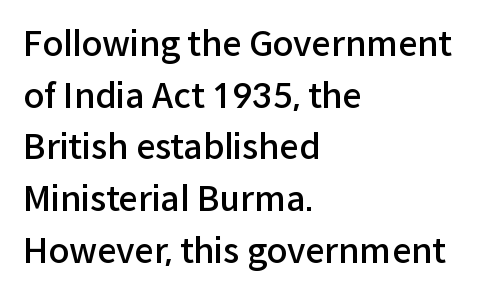
{"serif": "no", "italic": "no", "bold": "semi", "weight": "semibold", "width": "normal", "stroke_contrast": "low", "x_height": "medium", "monospaced": "no", "underline": "no", "align": "left", "line_spacing": "normal", "line_spacing_ratio": 1.52, "letter_spacing": "normal", "letter_spacing_em": 0.0, "glyph_px": 34}
